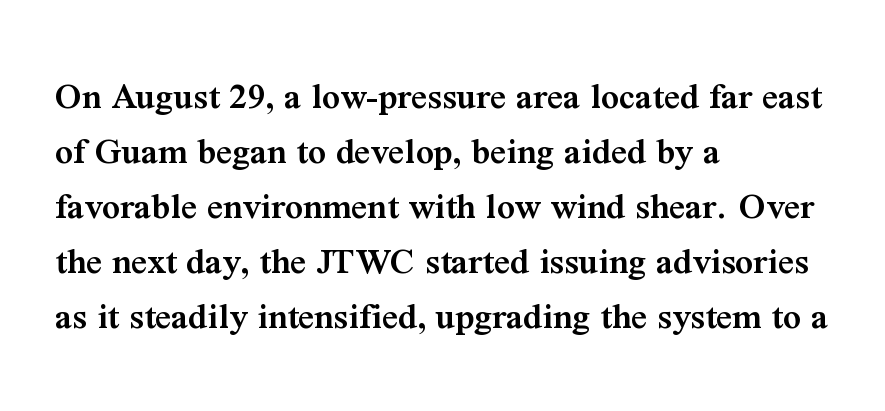
Q: Is the text bold? A: Semi-bold.
Q: Is the text italic (slanted)? A: No, it is upright.
Q: Is the typeface a serif or a sans-serif typeface? A: Serif.
Q: Is the text underlined? A: No.
Q: How is the paragraph aligned? A: Left-aligned.
Q: Is the spacing between letters normal or unusually wide? A: Normal.
Q: Is the spacing between lines tight, normal or loose? A: Normal.
Q: Width (condensed, normal, or wide)? A: Normal.
Q: Stroke contrast? A: Medium.
Q: x-height? A: Medium.
Q: Monospaced? A: No.
